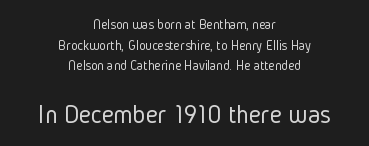
{"italic": "no", "bold": "no", "underline": "no", "align": "center", "line_spacing": "normal", "line_spacing_ratio": 1.47, "letter_spacing": "normal", "letter_spacing_em": 0.0, "larger_block": "second", "size_ratio": 1.93, "glyph_px": 27}
